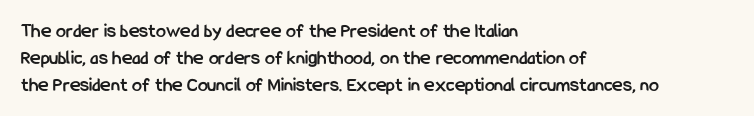
{"italic": "no", "bold": "yes", "underline": "no", "align": "left", "line_spacing": "normal", "line_spacing_ratio": 1.35, "letter_spacing": "normal", "letter_spacing_em": 0.0, "glyph_px": 20}
